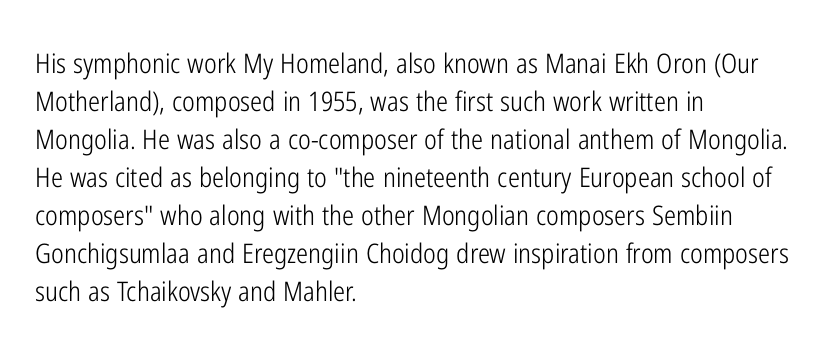
{"italic": "no", "bold": "no", "underline": "no", "align": "left", "line_spacing": "normal", "line_spacing_ratio": 1.41, "letter_spacing": "normal", "letter_spacing_em": 0.0, "glyph_px": 27}
